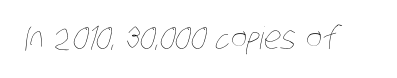
The image shows 31 px thin, condensed type; set normal letter spacing, not underlined; low stroke contrast and a large x-height.
